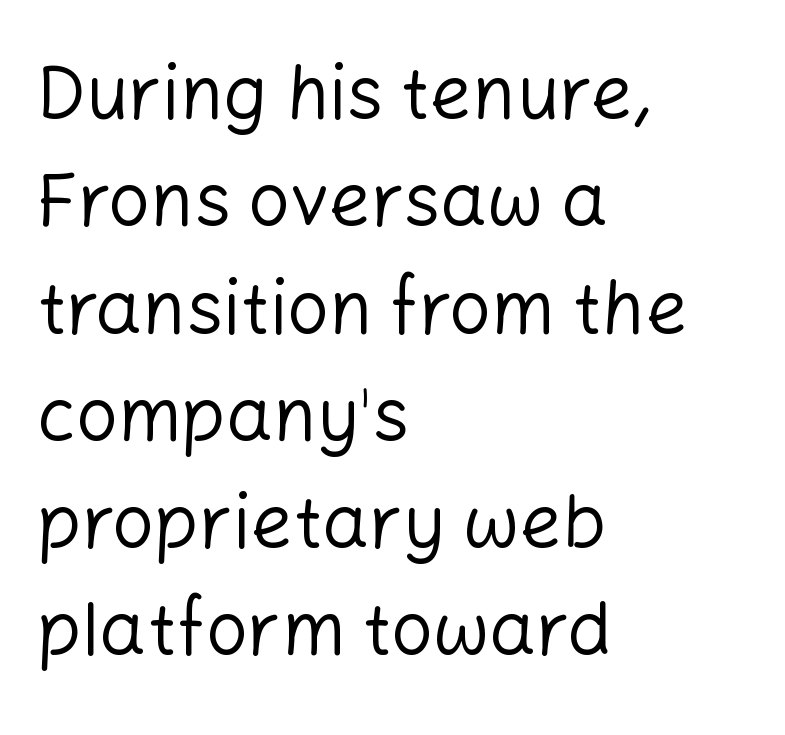
{"serif": "no", "italic": "no", "bold": "no", "weight": "regular", "width": "normal", "stroke_contrast": "low", "x_height": "medium", "monospaced": "no", "underline": "no", "align": "left", "line_spacing": "normal", "line_spacing_ratio": 1.45, "letter_spacing": "normal", "letter_spacing_em": 0.0, "glyph_px": 74}
